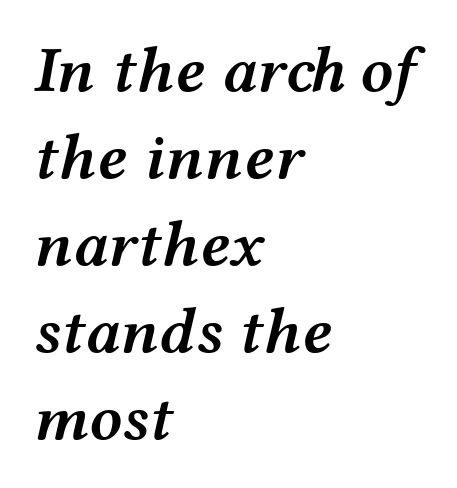
Q: Is the text bold? A: Semi-bold.
Q: Is the text italic (slanted)? A: Yes, it leans right by about 12 degrees.
Q: Is the text underlined? A: No.
Q: How is the paragraph aligned? A: Left-aligned.
Q: Is the spacing between letters normal or unusually wide? A: Normal.
Q: Is the spacing between lines tight, normal or loose? A: Normal.
Q: Width (condensed, normal, or wide)? A: Wide.
Q: Stroke contrast? A: Medium.
Q: x-height? A: Medium.
Q: Monospaced? A: No.
